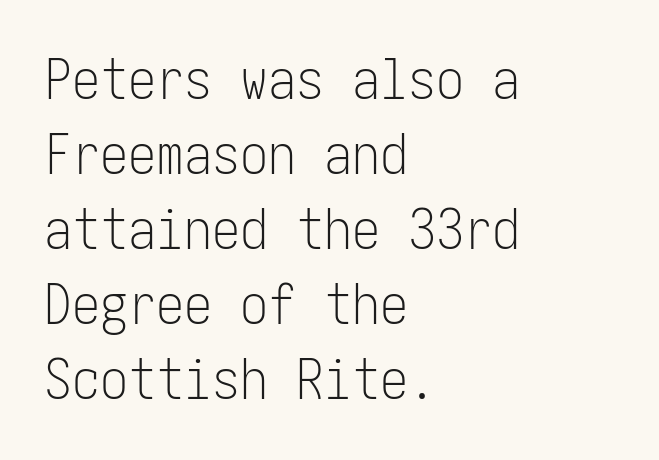
{"serif": "no", "italic": "no", "bold": "no", "weight": "light", "width": "condensed", "stroke_contrast": "low", "x_height": "medium", "underline": "no", "align": "left", "line_spacing": "normal", "line_spacing_ratio": 1.34, "letter_spacing": "normal", "letter_spacing_em": 0.0, "glyph_px": 56}
